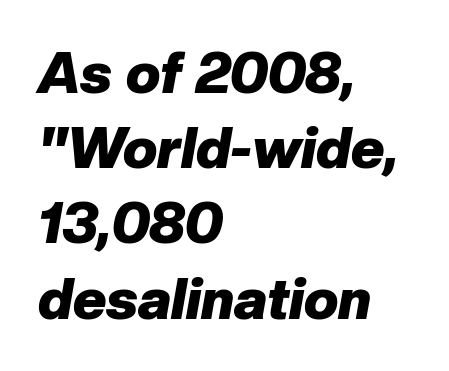
The passage shown is typed in a proportional face where columns would drift. Quick note: interline space is typical. The setting favours the left margin, as ordinary paragraphs usually do. The passage shown has conventional tracking throughout.
